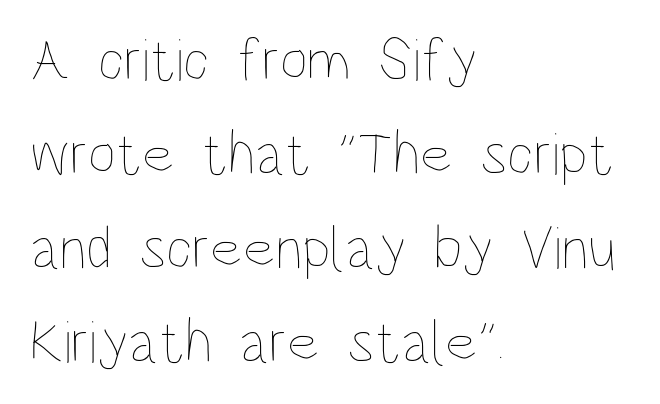
Does the copy run flush right? No — it runs flush left. The face used here is proportionally spaced, like ordinary book or web type. The cut favours lightness, reaching ordinary text weight at its darkest. Rendered with straight, roman letterforms. Students, observe: this is what conventionally led text looks like.
